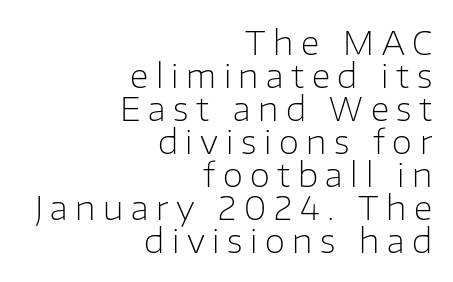
The image shows 33 px light sans-serif type, upright; set right-aligned, tight line spacing (1.0x), unusually wide letter spacing (+0.23 em), not underlined; low stroke contrast and a medium x-height.
